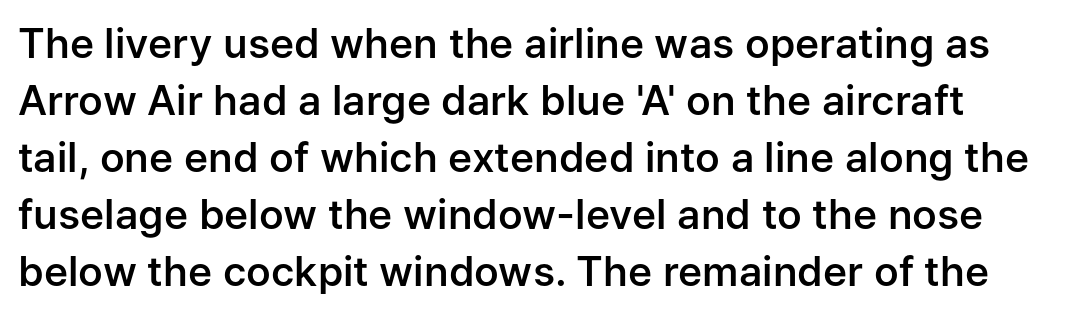
Q: Is the text bold? A: Semi-bold.
Q: Is the text italic (slanted)? A: No, it is upright.
Q: Is the typeface a serif or a sans-serif typeface? A: Sans-serif.
Q: Is the text underlined? A: No.
Q: Is the spacing between letters normal or unusually wide? A: Normal.
Q: Is the spacing between lines tight, normal or loose? A: Normal.
Q: Width (condensed, normal, or wide)? A: Normal.
Q: Stroke contrast? A: Low.
Q: x-height? A: Medium.
Q: Monospaced? A: No.
